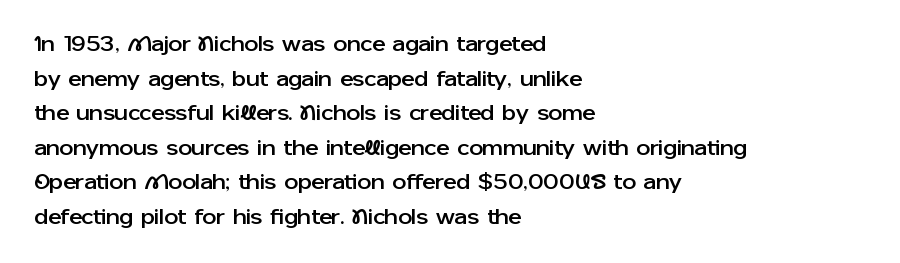
The setting favours the left margin, as ordinary paragraphs usually do. The letters stand straight up with perfectly vertical stems. Baseline-to-baseline distance is the conventional proportion of letter height. Beneath every word, the page is bare. Is the letter spacing exaggerated? No — it looks like the ordinary default.
